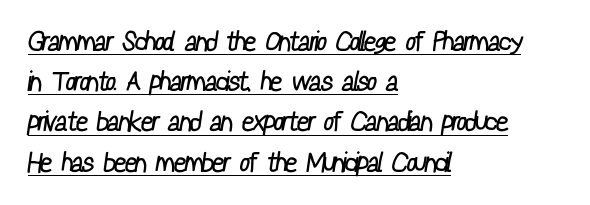
The image shows 27 px text type; set left-aligned, normal line spacing (1.49x), normal letter spacing, underlined.
